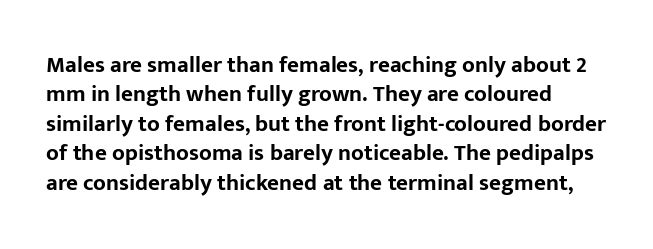
{"italic": "no", "bold": "yes", "underline": "no", "line_spacing": "normal", "line_spacing_ratio": 1.28, "letter_spacing": "normal", "letter_spacing_em": 0.0, "glyph_px": 23}
